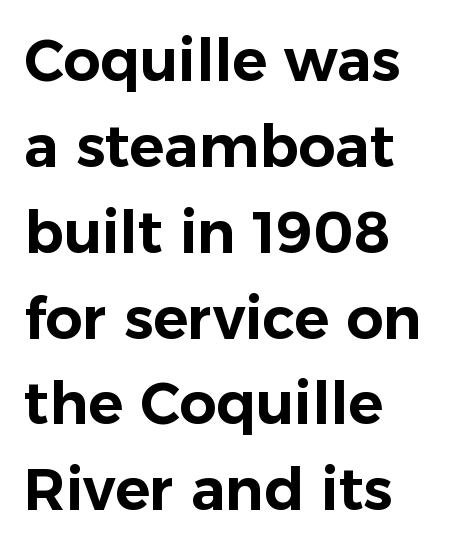
The image shows 58 px sans-serif type, upright; set left-aligned, normal line spacing (1.48x), normal letter spacing, not underlined; low stroke contrast and a medium x-height.
